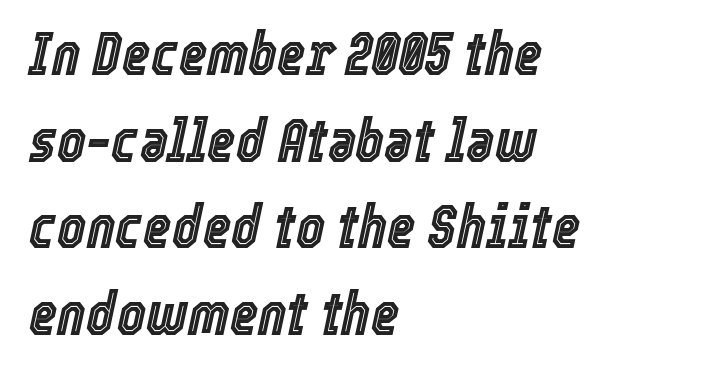
{"italic": "yes", "lean": "right", "slant_degrees": 12, "width": "condensed", "x_height": "medium", "monospaced": "no", "underline": "no", "align": "left", "line_spacing": "normal", "line_spacing_ratio": 1.42, "letter_spacing": "normal", "letter_spacing_em": 0.0, "glyph_px": 61}
